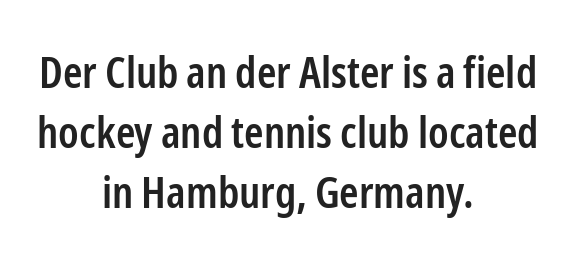
The image shows 44 px semibold, condensed sans-serif type, upright; set centered, normal line spacing (1.36x), normal letter spacing, not underlined; low stroke contrast and a medium x-height.
